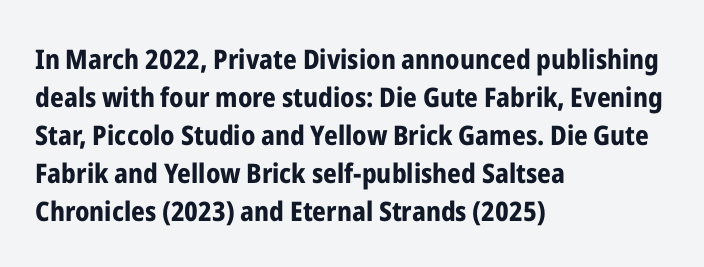
{"italic": "no", "bold": "yes", "underline": "no", "align": "left", "line_spacing": "normal", "line_spacing_ratio": 1.41, "letter_spacing": "normal", "letter_spacing_em": 0.0, "glyph_px": 27}
